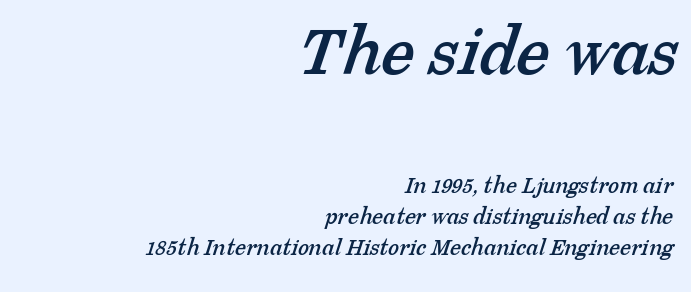
{"serif": "yes", "width": "normal", "stroke_contrast": "low", "x_height": "medium", "monospaced": "no", "underline": "no", "align": "right", "line_spacing_ratio": 1.24, "letter_spacing": "normal", "letter_spacing_em": 0.0, "larger_block": "first", "size_ratio": 3.04, "glyph_px": 76}
